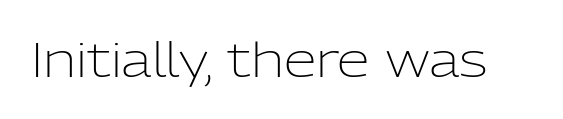
Q: Is the text bold? A: No.
Q: Is the text italic (slanted)? A: No, it is upright.
Q: Is the typeface a serif or a sans-serif typeface? A: Sans-serif.
Q: Is the text underlined? A: No.
Q: Is the spacing between letters normal or unusually wide? A: Normal.
Q: Width (condensed, normal, or wide)? A: Normal.
Q: Stroke contrast? A: Low.
Q: x-height? A: Medium.
Q: Monospaced? A: No.
